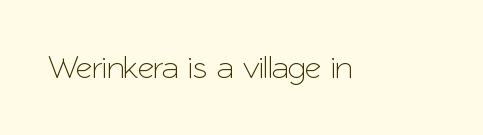
{"serif": "no", "italic": "no", "width": "normal", "stroke_contrast": "low", "x_height": "medium", "monospaced": "no", "underline": "no", "letter_spacing": "normal", "letter_spacing_em": 0.0, "glyph_px": 32}
